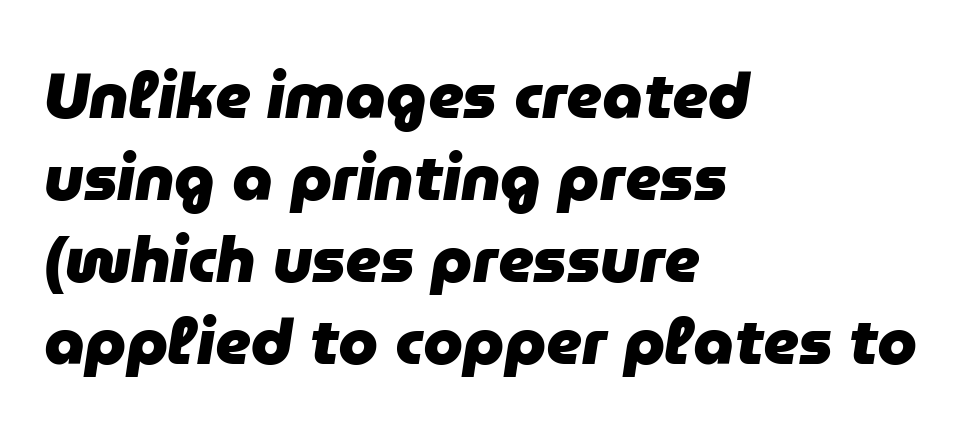
The image shows 64 px heavy type, italic (leaning right); set left-aligned, normal line spacing (1.28x), normal letter spacing, not underlined; low stroke contrast and a medium x-height.
